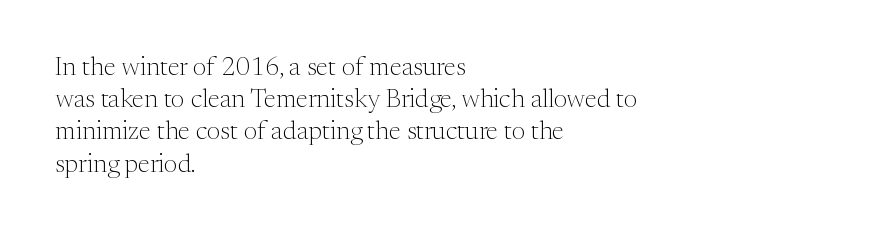
No letter is thick-stroked: the sample isn't bold. The lettering stays uniformly vertical, giving the passage a roman look. This sample uses plain, unmodified letter spacing. These lines stack with their left ends in a neat column. The gap between lines stays unmarked.
